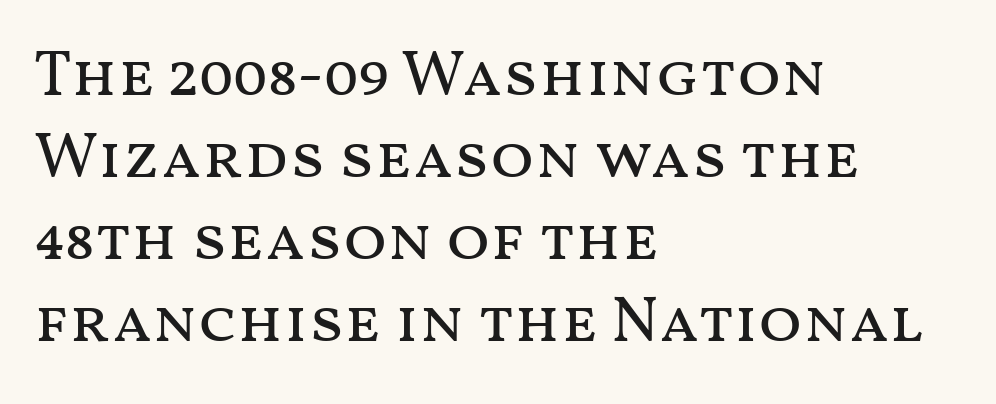
{"italic": "no", "bold": "no", "weight": "regular", "width": "wide", "stroke_contrast": "medium", "x_height": "medium", "monospaced": "no", "underline": "no", "align": "left", "line_spacing": "normal", "line_spacing_ratio": 1.28, "letter_spacing": "normal", "letter_spacing_em": 0.0, "glyph_px": 64}
